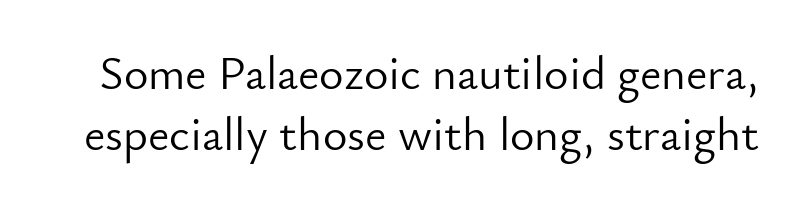
The image shows 47 px light sans-serif type, upright; set normal line spacing (1.29x), normal letter spacing, not underlined; low stroke contrast and a small x-height.
